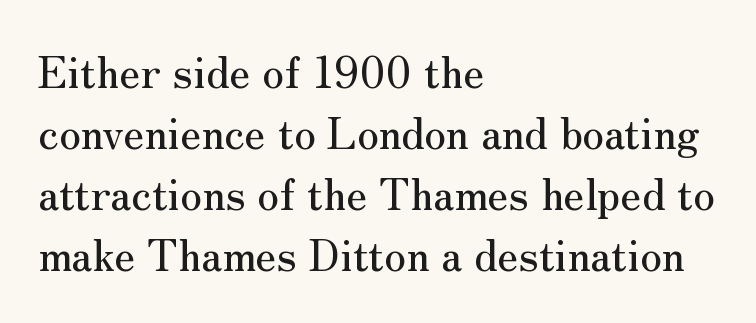
The image shows 43 px serif type, upright; set left-aligned, normal line spacing (1.42x), normal letter spacing, not underlined; medium stroke contrast and a small x-height.
